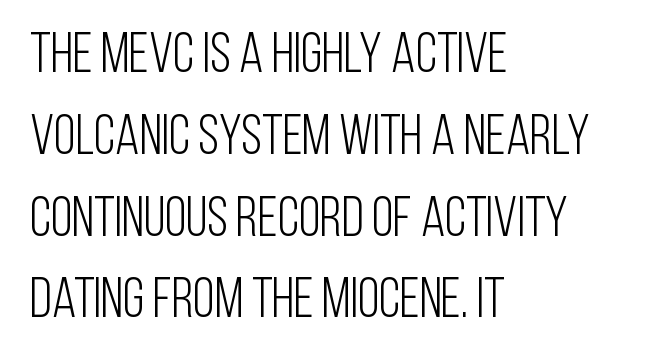
These glyphs show unthickened strokes, regular width or finer. Any mark beneath the type? The region is blank. Each line starts at the same left margin while the right side varies. The letters advance in unequal steps, a hallmark of proportional type. No feet cap the strokes, marking this as sans-serif type.
